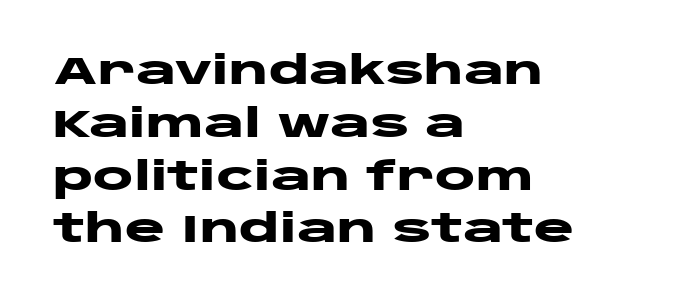
{"serif": "no", "italic": "no", "bold": "yes", "weight": "heavy", "width": "wide", "stroke_contrast": "low", "x_height": "large", "monospaced": "no", "underline": "no", "align": "left", "line_spacing": "normal", "line_spacing_ratio": 1.39, "letter_spacing": "normal", "letter_spacing_em": 0.0, "glyph_px": 38}
